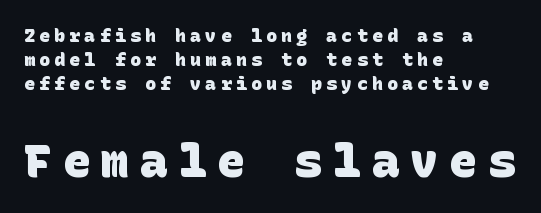
Bigger letters appear in the bottom chunk; the top chunk is reduced. Nothing sits at the stroke ends, so this counts as sans-serif. Is the type bold? Yes — the strokes are clearly thick and heavy. The letterforms stand isolated, each surrounded by extra space.
